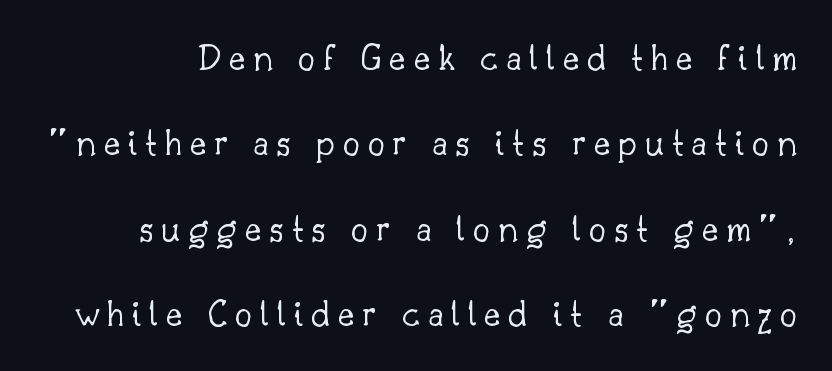
{"italic": "no", "bold": "no", "weight": "light", "width": "normal", "stroke_contrast": "low", "x_height": "small", "monospaced": "no", "underline": "no", "line_spacing": "loose", "line_spacing_ratio": 2.19, "letter_spacing": "wide", "letter_spacing_em": 0.2, "glyph_px": 39}
